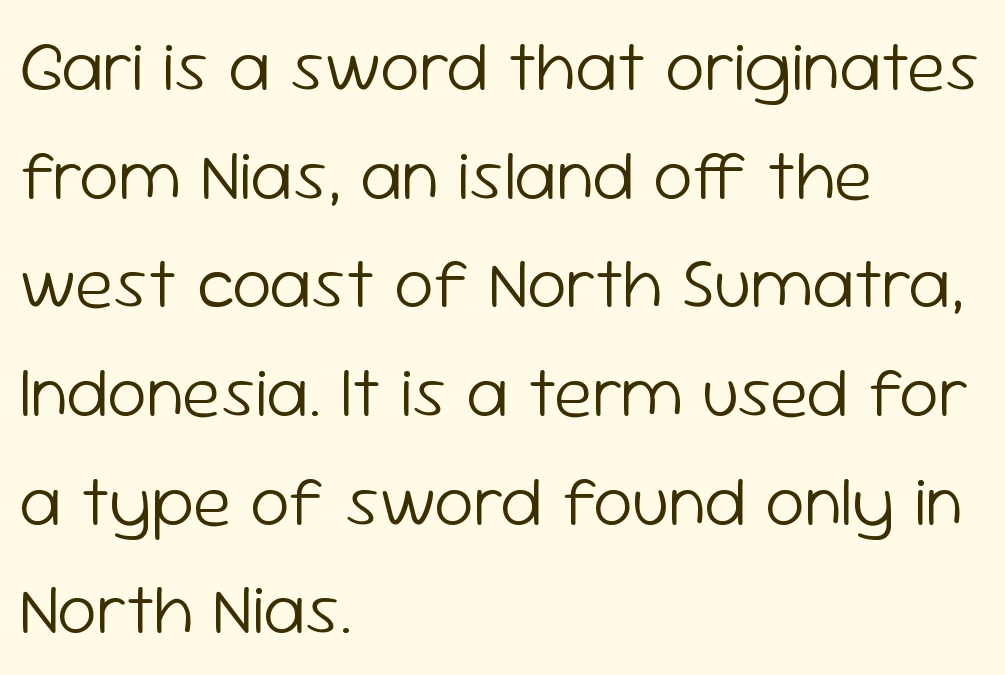
The image shows 71 px light sans-serif type, upright; set left-aligned, normal line spacing (1.53x), normal letter spacing, not underlined; low stroke contrast and a medium x-height.
